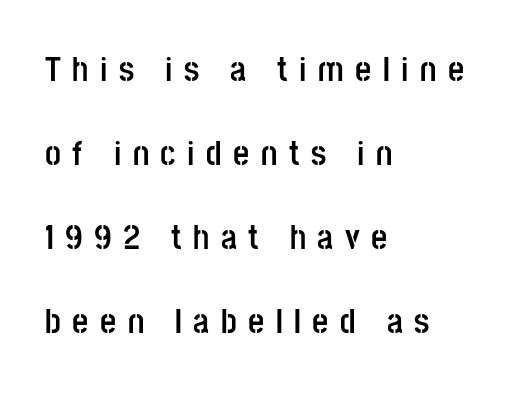
Q: Is the text bold? A: Yes.
Q: Is the text italic (slanted)? A: No, it is upright.
Q: Is the typeface a serif or a sans-serif typeface? A: Sans-serif.
Q: Is the text underlined? A: No.
Q: How is the paragraph aligned? A: Left-aligned.
Q: Is the spacing between letters normal or unusually wide? A: Unusually wide.
Q: Is the spacing between lines tight, normal or loose? A: Loose.
Q: Width (condensed, normal, or wide)? A: Condensed.
Q: Stroke contrast? A: Low.
Q: x-height? A: Large.
Q: Monospaced? A: No.
